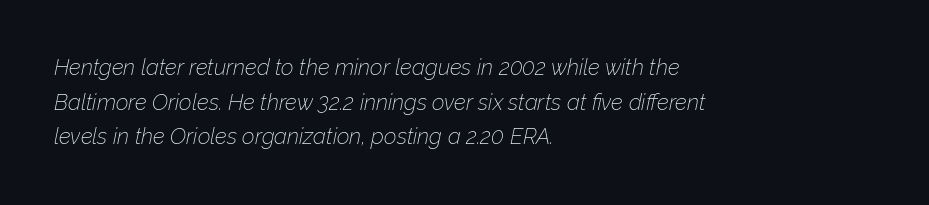
{"italic": "yes", "lean": "right", "slant_degrees": 12, "bold": "no", "underline": "no", "align": "left", "line_spacing": "normal", "line_spacing_ratio": 1.57, "letter_spacing": "normal", "letter_spacing_em": 0.0, "glyph_px": 22}
